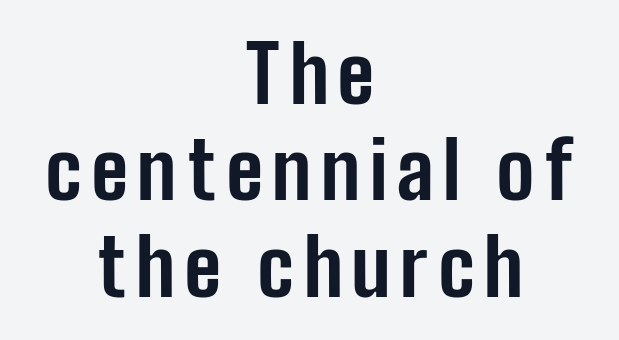
A typesetter would call this proportional, since set widths differ per character. Strokes here are thick enough to call this a true bold. The letters carry no serifs — their stems end cleanly without finishing strokes. Italic: no, the glyphs are upright roman.
